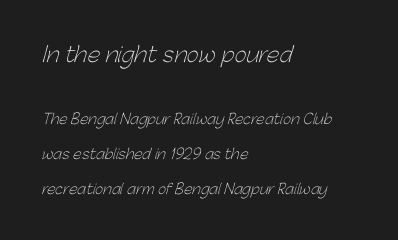
The image shows 21 px text type; set left-aligned, loose line spacing (2.5x), normal letter spacing, not underlined; the first (top) block is 1.5x larger.
